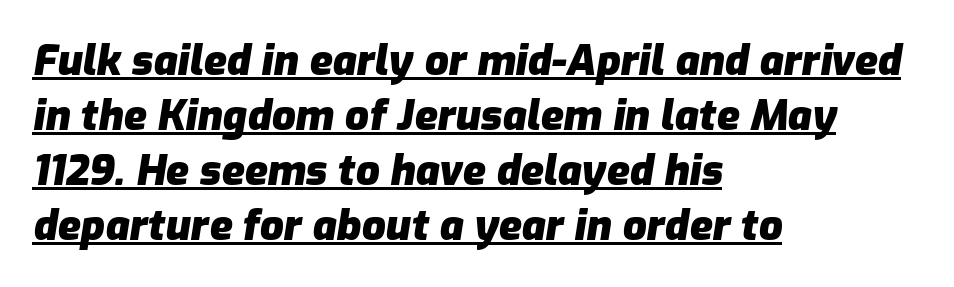
The image shows 42 px heavy type, italic (leaning right); set left-aligned, normal line spacing (1.31x), normal letter spacing, underlined; low stroke contrast and a medium x-height.
